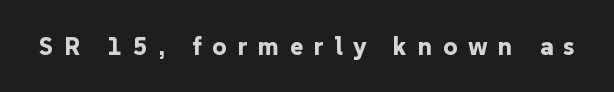
This sample uses an upright cut, with every glyph sitting square on the baseline. Underlining? Definitely not there. Thick stems and heavy bowls — unmistakably bold. Is the letter spacing exaggerated? Yes — the characters are pushed far apart.
